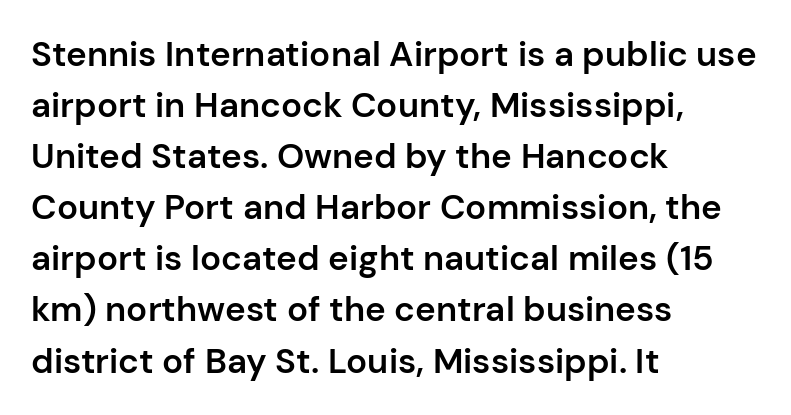
{"serif": "no", "italic": "no", "bold": "semi", "weight": "semibold", "width": "normal", "stroke_contrast": "low", "x_height": "medium", "monospaced": "no", "underline": "no", "align": "left", "line_spacing": "normal", "line_spacing_ratio": 1.46, "letter_spacing": "normal", "letter_spacing_em": 0.0, "glyph_px": 35}
